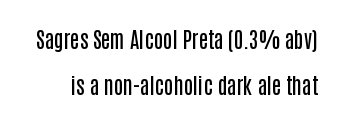
The image shows 21 px text type, upright; set loose line spacing (2.18x), normal letter spacing, not underlined.
